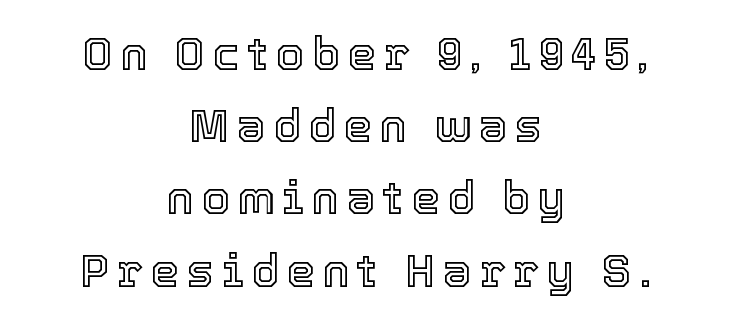
The image shows 46 px text type, upright; set centered, normal line spacing (1.57x), not underlined; a medium x-height.
